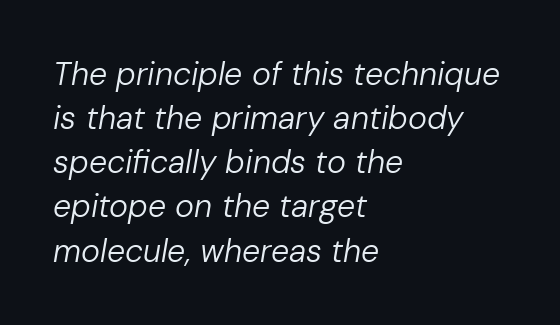
{"italic": "yes", "lean": "right", "slant_degrees": 10, "bold": "no", "weight": "regular", "width": "normal", "stroke_contrast": "low", "x_height": "medium", "monospaced": "no", "underline": "no", "align": "left", "line_spacing": "normal", "line_spacing_ratio": 1.38, "letter_spacing": "normal", "letter_spacing_em": 0.0, "glyph_px": 32}
